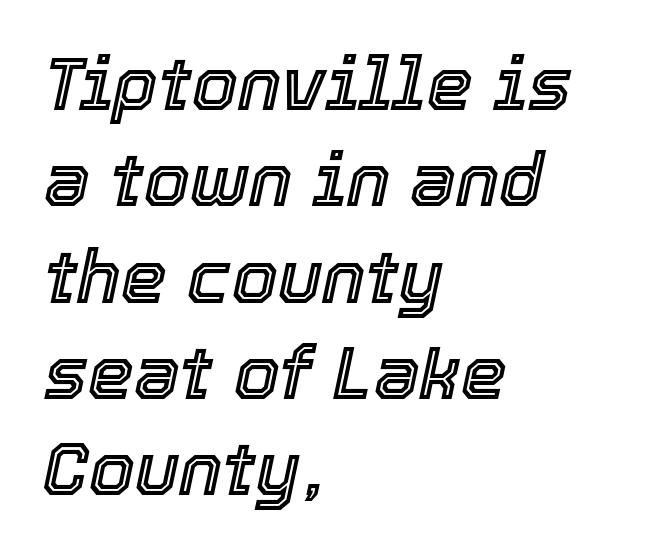
These lines stack with their left ends in a neat column. Varying glyph widths throughout — classic text-font behaviour. How would I describe the line gaps? Plain and ordinary. In terms of letterspacing, this is plain default setting.
